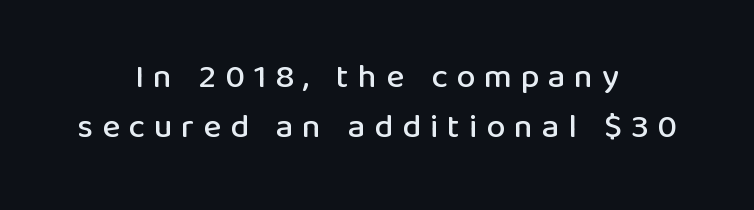
{"serif": "no", "italic": "no", "width": "normal", "stroke_contrast": "low", "x_height": "medium", "monospaced": "no", "underline": "no", "align": "center", "line_spacing": "normal", "line_spacing_ratio": 1.47, "letter_spacing": "wide", "letter_spacing_em": 0.26, "glyph_px": 34}
